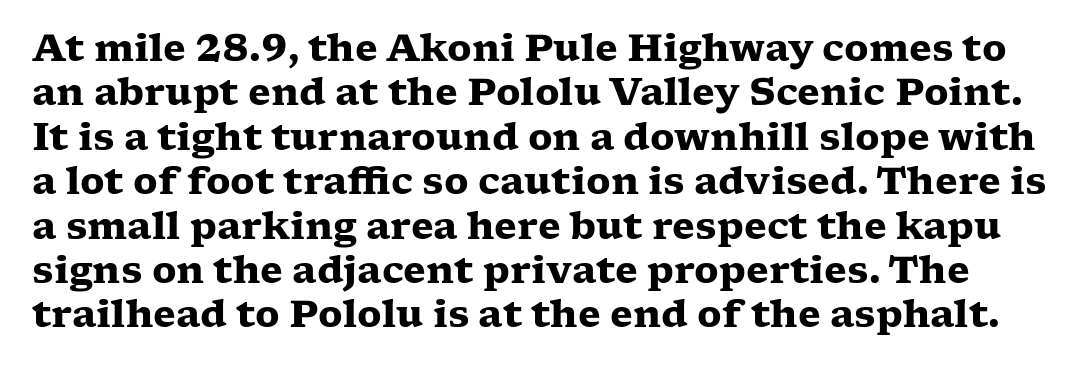
Q: Is the text bold? A: Yes.
Q: Is the text italic (slanted)? A: No, it is upright.
Q: Is the typeface a serif or a sans-serif typeface? A: Serif.
Q: Is the text underlined? A: No.
Q: Is the spacing between letters normal or unusually wide? A: Normal.
Q: Width (condensed, normal, or wide)? A: Wide.
Q: Stroke contrast? A: Low.
Q: x-height? A: Medium.
Q: Monospaced? A: No.
